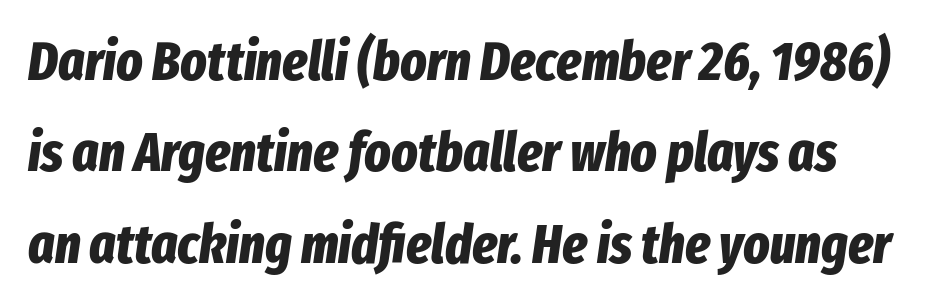
The image shows 55 px bold, condensed type, italic (leaning right); set normal line spacing (1.66x), normal letter spacing, not underlined; low stroke contrast and a medium x-height.
